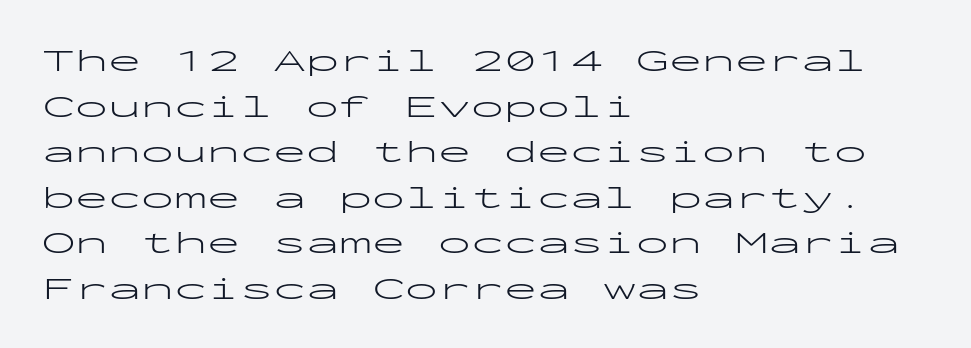
Italic? Not at all — the glyphs are vertical. This is sans-serif lettering, the kind often seen on screens and signage. Is the type heavy? It reads as light-to-regular instead. You could call the tracking neutral — neither tight nor loose.
